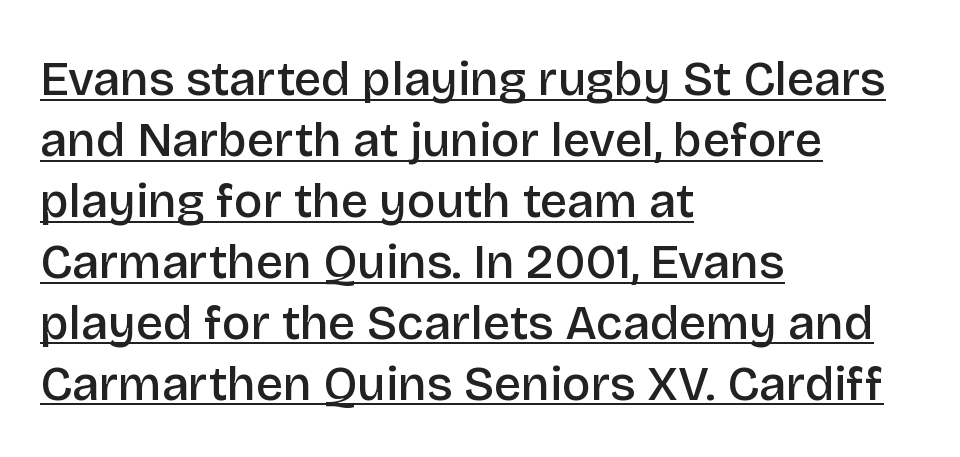
{"serif": "no", "italic": "no", "bold": "semi", "weight": "semibold", "width": "normal", "stroke_contrast": "low", "x_height": "large", "monospaced": "no", "underline": "yes", "align": "left", "line_spacing": "normal", "line_spacing_ratio": 1.27, "letter_spacing": "normal", "letter_spacing_em": 0.0, "glyph_px": 48}
